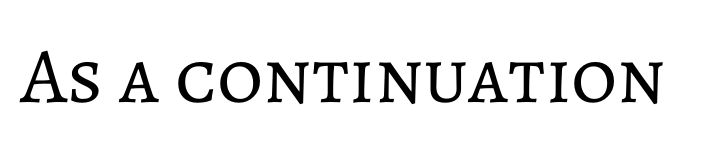
The image shows 79 px regular-weight type, upright; set normal letter spacing, not underlined; low stroke contrast and a medium x-height.
